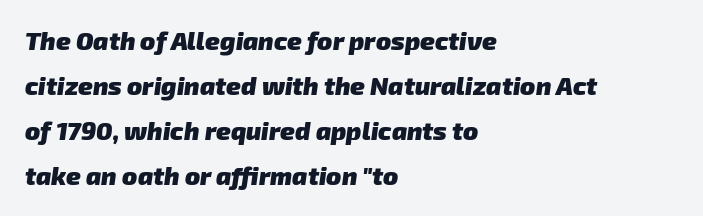
Q: Is the text bold? A: Yes.
Q: Is the text underlined? A: No.
Q: How is the paragraph aligned? A: Left-aligned.
Q: Is the spacing between letters normal or unusually wide? A: Normal.
